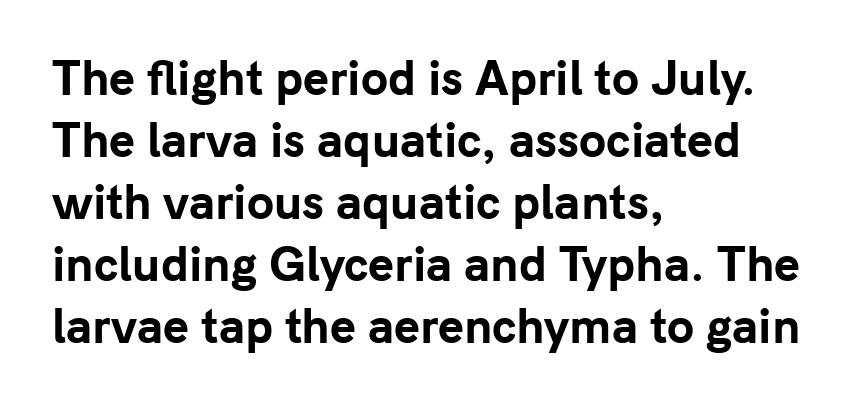
A full-strength bold gives these letters their thick strokes. The font's upright variant was chosen for this text. Type without underlining. Think of a printed novel: that variable character pitch is what you see here. The paragraph has a hard left edge and a soft right edge.
